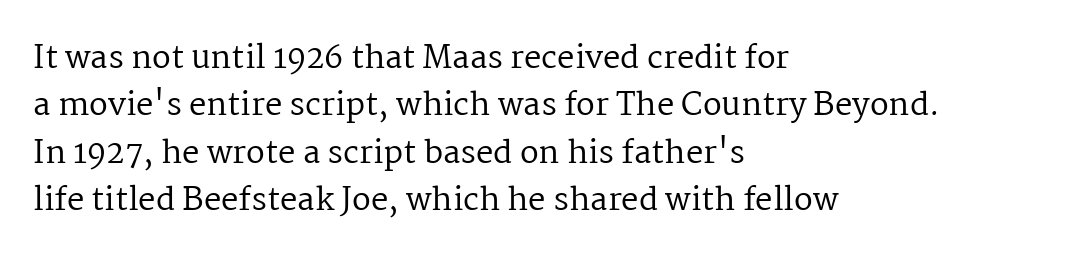
{"serif": "yes", "italic": "no", "bold": "no", "weight": "regular", "width": "normal", "stroke_contrast": "medium", "x_height": "medium", "monospaced": "no", "underline": "no", "align": "left", "line_spacing": "normal", "line_spacing_ratio": 1.53, "letter_spacing": "normal", "letter_spacing_em": 0.0, "glyph_px": 31}
